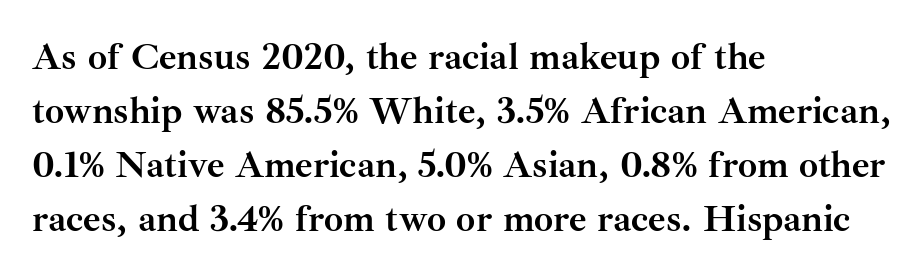
Stroke terminals: seriffed. Does the lettering tilt? It doesn't — this is upright. What stands out about the letter spacing? Nothing — it is the standard amount. Each line starts at the same left margin while the right side varies.
